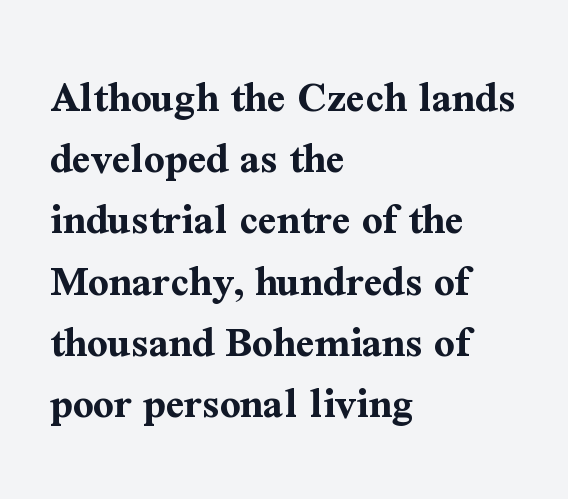
Q: Is the text bold? A: Yes.
Q: Is the text italic (slanted)? A: No, it is upright.
Q: Is the typeface a serif or a sans-serif typeface? A: Serif.
Q: Is the text underlined? A: No.
Q: How is the paragraph aligned? A: Left-aligned.
Q: Is the spacing between letters normal or unusually wide? A: Normal.
Q: Is the spacing between lines tight, normal or loose? A: Normal.
Q: Width (condensed, normal, or wide)? A: Normal.
Q: Stroke contrast? A: Medium.
Q: x-height? A: Medium.
Q: Monospaced? A: No.
